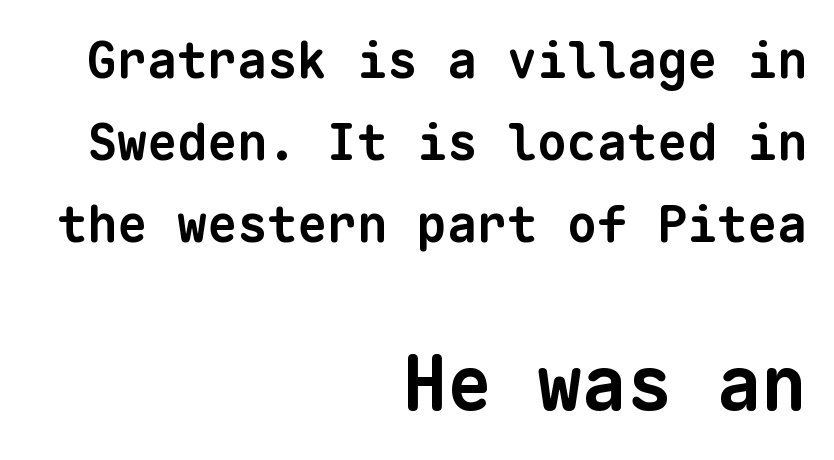
The image shows 75 px bold sans-serif type, monospaced; set right-aligned, normal line spacing (1.64x), normal letter spacing, not underlined; the second (bottom) block is 1.5x larger; low stroke contrast and a medium x-height.
